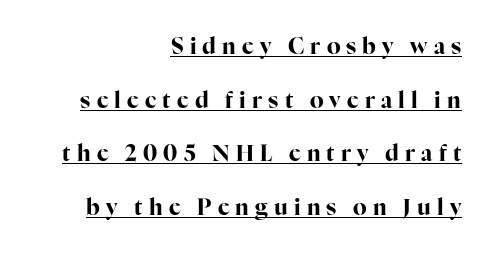
Q: Is the text bold? A: Yes.
Q: Is the text italic (slanted)? A: No, it is upright.
Q: Is the text underlined? A: Yes.
Q: How is the paragraph aligned? A: Right-aligned.
Q: Is the spacing between letters normal or unusually wide? A: Unusually wide.
Q: Is the spacing between lines tight, normal or loose? A: Loose.
